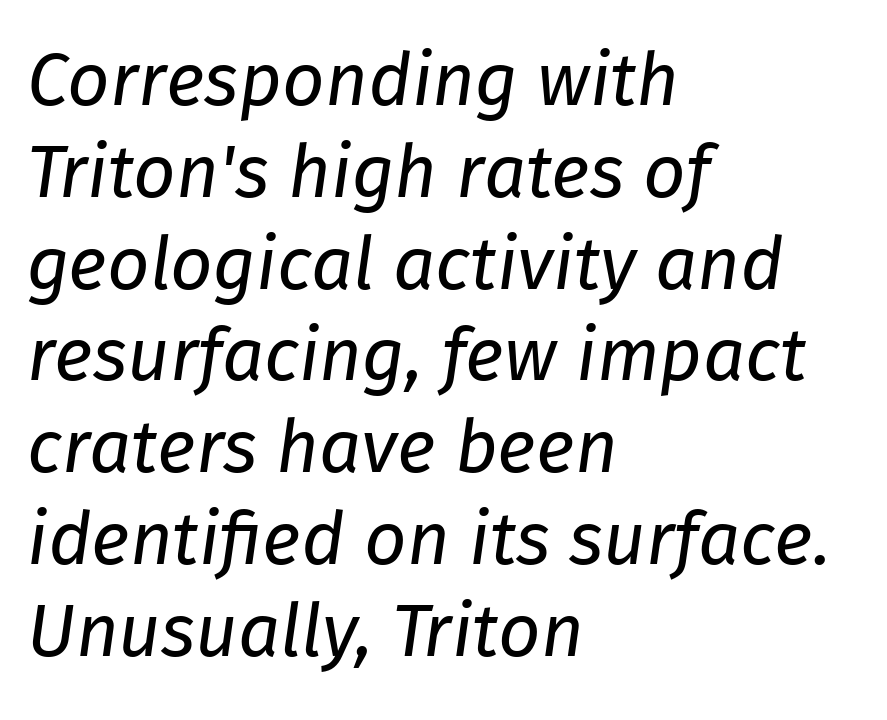
The image shows 74 px regular-weight type, italic (leaning right); set left-aligned, line spacing 1.24x, normal letter spacing, not underlined; low stroke contrast and a medium x-height.
